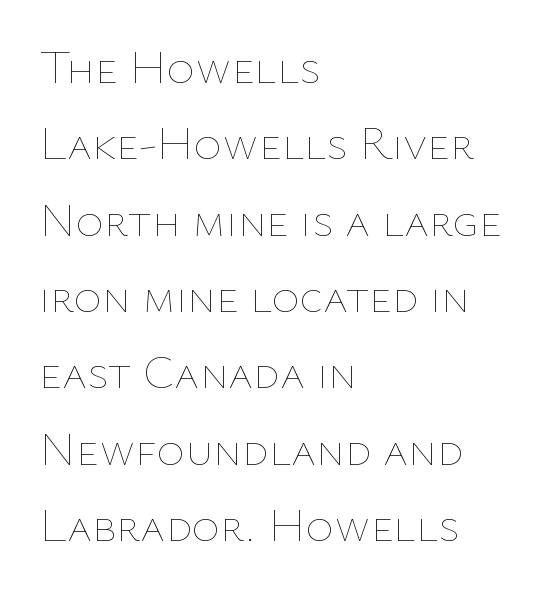
Q: Is the text bold? A: No.
Q: Is the text italic (slanted)? A: No, it is upright.
Q: Is the text underlined? A: No.
Q: How is the paragraph aligned? A: Left-aligned.
Q: Is the spacing between letters normal or unusually wide? A: Normal.
Q: Is the spacing between lines tight, normal or loose? A: Normal.
Q: Width (condensed, normal, or wide)? A: Normal.
Q: Stroke contrast? A: Low.
Q: x-height? A: Medium.
Q: Monospaced? A: No.
